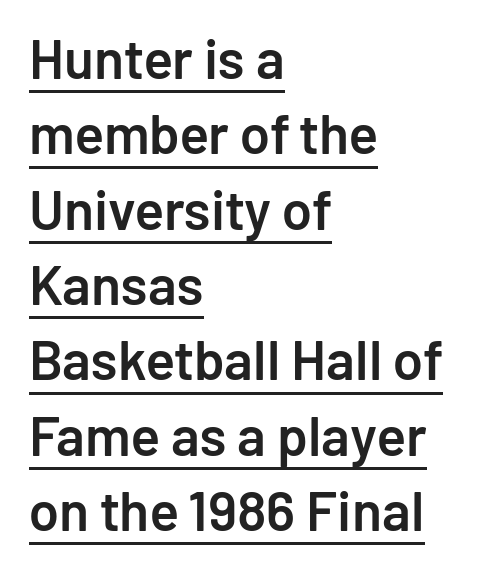
{"serif": "no", "italic": "no", "bold": "semi", "weight": "semibold", "width": "normal", "stroke_contrast": "low", "x_height": "medium", "monospaced": "no", "underline": "yes", "align": "left", "line_spacing": "normal", "line_spacing_ratio": 1.37, "letter_spacing": "normal", "letter_spacing_em": 0.0, "glyph_px": 55}
